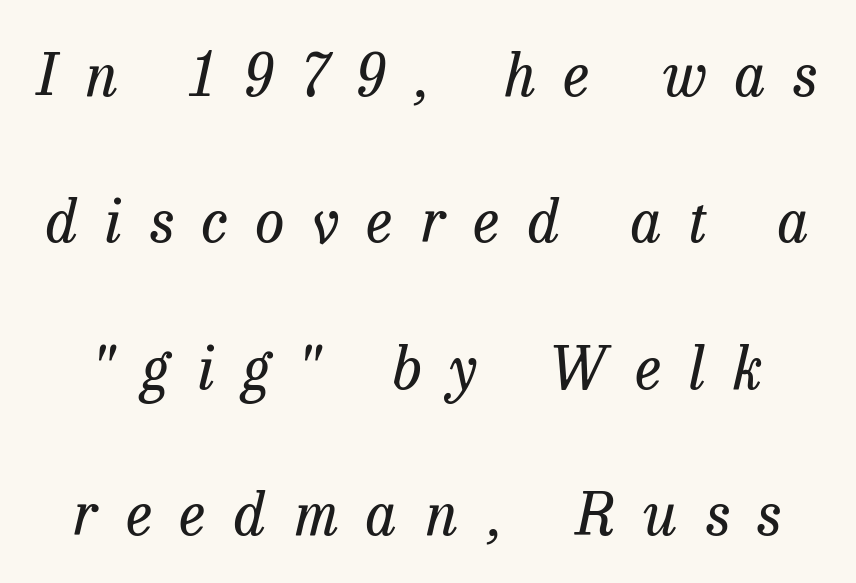
Are there feet on the stems? There are — it's a serif. Check the space under the baseline: it is left empty. Short note: letters widely spaced. This is oblique type, the kind used for emphasis or titles.
